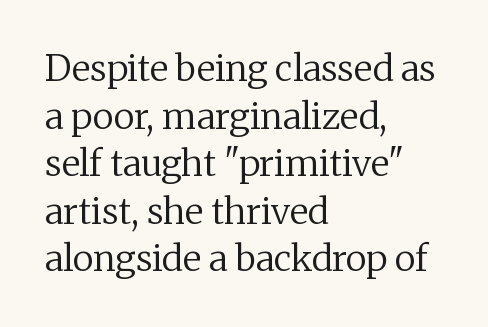
{"serif": "yes", "italic": "no", "bold": "no", "weight": "regular", "width": "normal", "stroke_contrast": "medium", "x_height": "medium", "monospaced": "no", "underline": "no", "align": "left", "line_spacing": "normal", "line_spacing_ratio": 1.32, "letter_spacing": "normal", "letter_spacing_em": 0.0, "glyph_px": 36}
